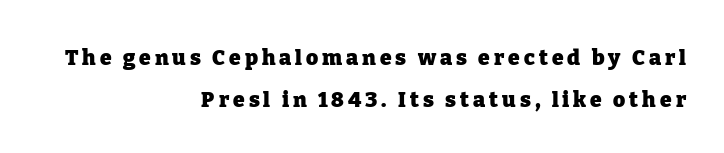
The zone under the glyphs is completely vacant. Upright lettering throughout. I'd describe the lettering as bold — thick and assertive. Right-aligned paragraph, ragged on the left. How would I describe the line gaps? Wide and relaxed.
